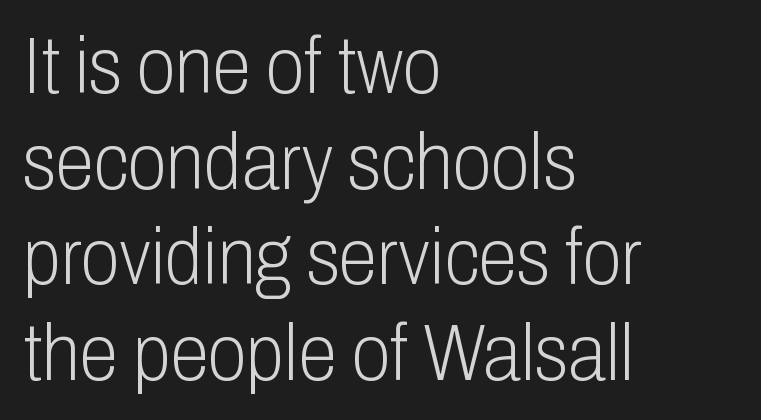
The image shows 79 px light, condensed sans-serif type, upright; set left-aligned, line spacing 1.21x, normal letter spacing, not underlined; low stroke contrast and a medium x-height.
